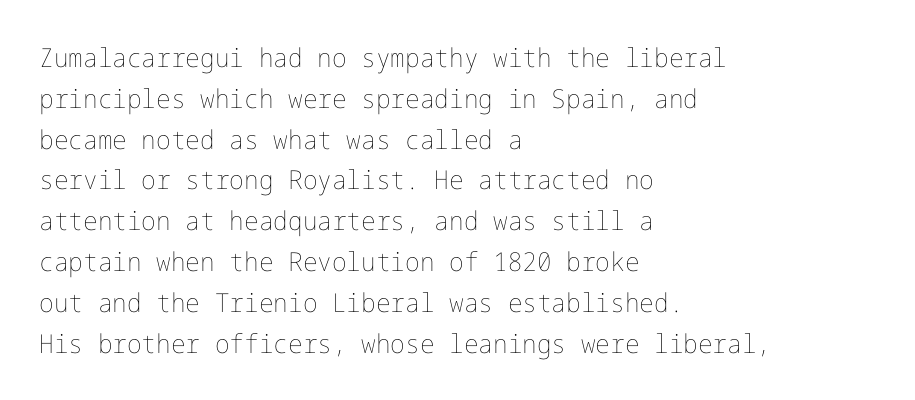
{"italic": "no", "bold": "no", "underline": "no", "align": "left", "line_spacing": "normal", "line_spacing_ratio": 1.57, "letter_spacing": "normal", "letter_spacing_em": 0.0, "glyph_px": 26}
